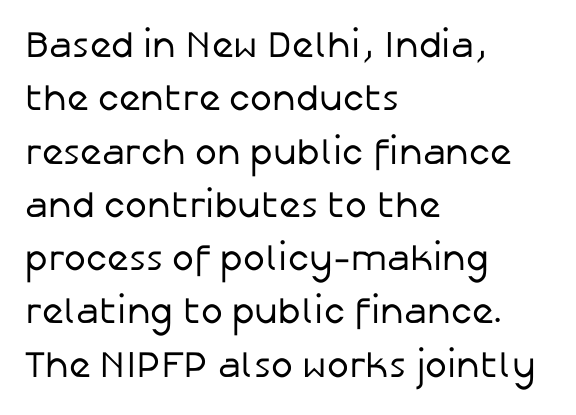
{"serif": "no", "italic": "no", "bold": "no", "weight": "regular", "width": "normal", "stroke_contrast": "low", "x_height": "medium", "monospaced": "no", "underline": "no", "align": "left", "line_spacing": "normal", "line_spacing_ratio": 1.44, "letter_spacing": "normal", "letter_spacing_em": 0.0, "glyph_px": 37}
